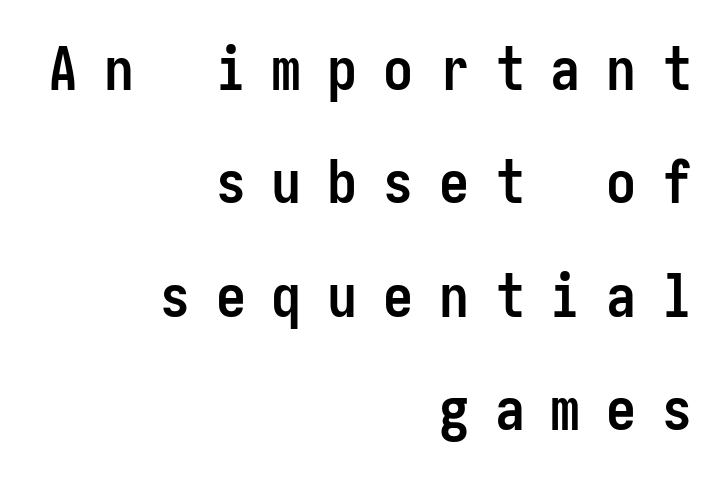
Heavy, bold letterforms. Glyph-to-glyph distance is far greater than everyday printed text. The typeface chosen for these lines omits serifs. Casual observation: everything's shoved over to the right.
